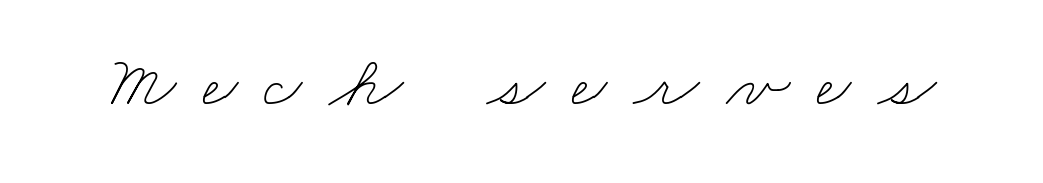
{"bold": "no", "weight": "thin", "width": "wide", "stroke_contrast": "low", "x_height": "small", "monospaced": "no", "underline": "no", "letter_spacing": "wide", "letter_spacing_em": 0.35, "glyph_px": 76}
